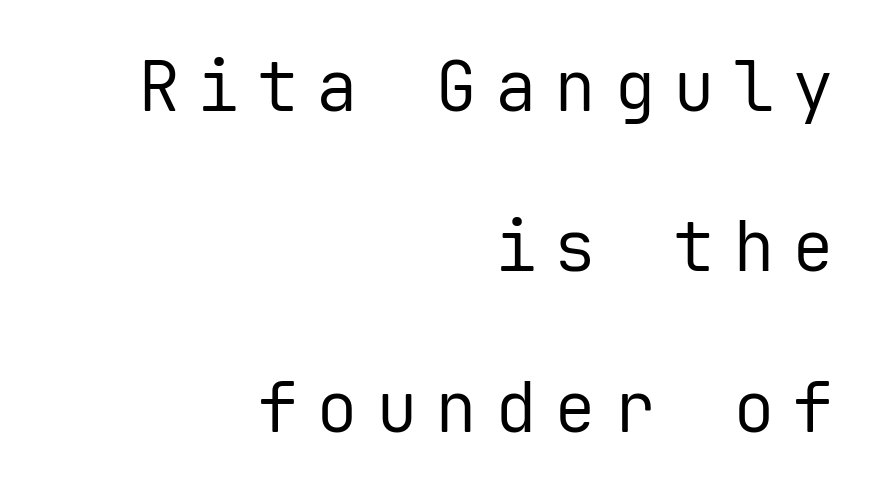
The letterforms stand isolated, each surrounded by extra space. What's the leading like? Stretched, with rows far apart. Heaviness? Minimal to ordinary, like unemphasized prose. A typesetter would call this monospace, since all characters share one set width. Grotesque or geometric, the face here clearly has no serifs.
